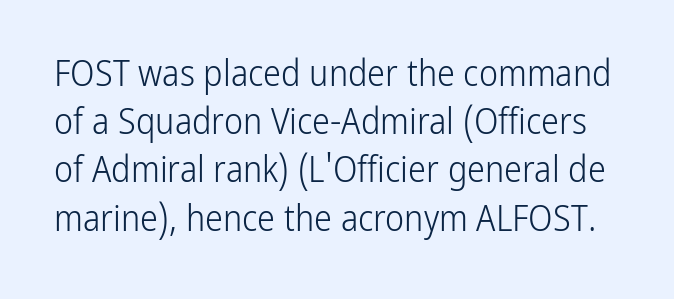
Regarding leading, the lines here are spaced in the standard way. Is there any slant? The stems are plumb. You could not count columns in this text — the font is proportionally spaced. The text was rendered using a sans face with plain stroke endings.
